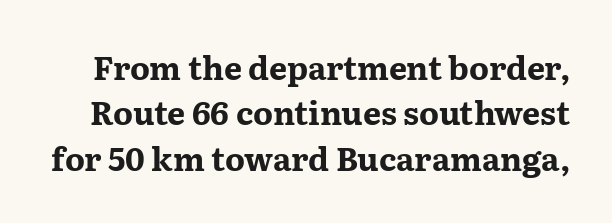
Standard letterfit; no display-style spreading of the glyphs. Tall strokes in this sample are plumb rather than angled. What's the leading like? Ordinary, nothing unusual. A clean baseline with only descenders dipping below it. Type style note: has serifs. The passage shown is emphatically bold.
